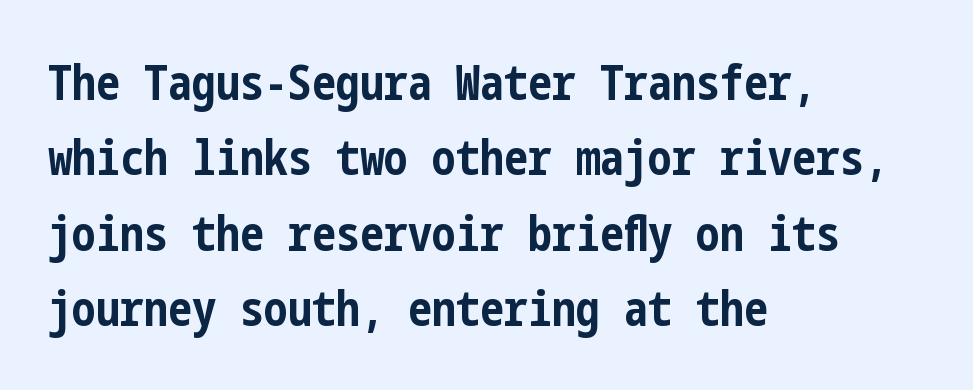
The image shows 48 px bold, condensed sans-serif type, upright; set left-aligned, normal line spacing (1.57x), normal letter spacing, not underlined; low stroke contrast and a medium x-height.
